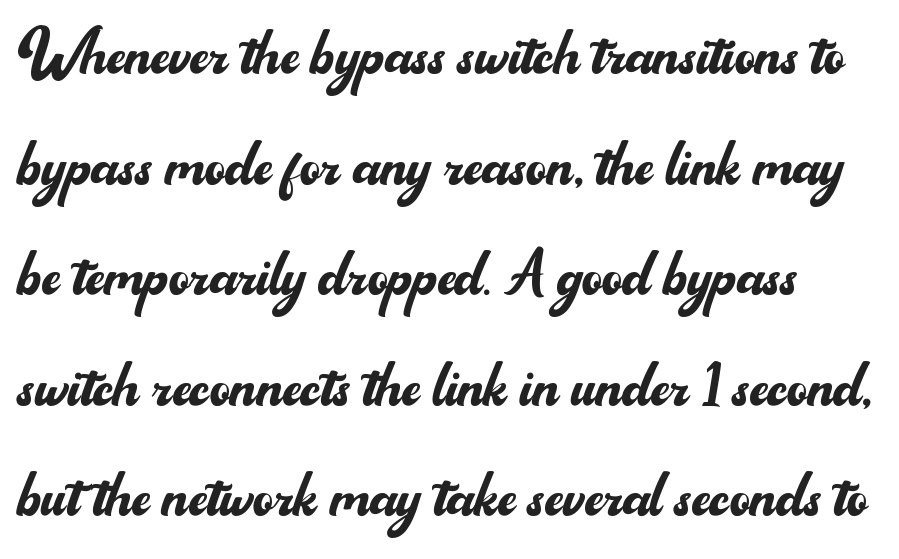
The image shows 79 px regular-weight sans-serif type; set normal line spacing (1.4x), normal letter spacing, not underlined; medium stroke contrast and a small x-height.
